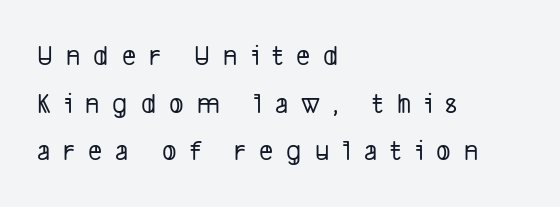
Q: Is the typeface a serif or a sans-serif typeface? A: Sans-serif.
Q: Is the text underlined? A: No.
Q: How is the paragraph aligned? A: Left-aligned.
Q: Is the spacing between letters normal or unusually wide? A: Unusually wide.
Q: Is the spacing between lines tight, normal or loose? A: Normal.
Q: Width (condensed, normal, or wide)? A: Condensed.
Q: Stroke contrast? A: Low.
Q: x-height? A: Medium.
Q: Monospaced? A: No.
